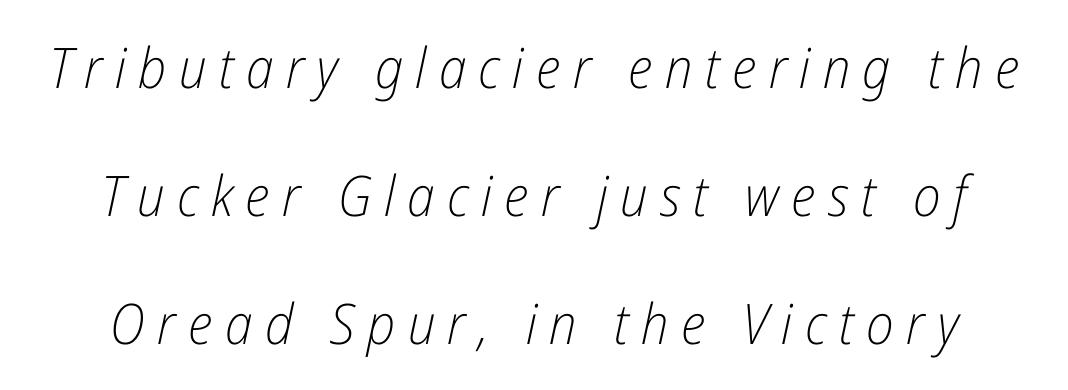
{"italic": "yes", "lean": "right", "slant_degrees": 12, "bold": "no", "weight": "light", "width": "condensed", "stroke_contrast": "low", "x_height": "medium", "monospaced": "no", "underline": "no", "line_spacing": "loose", "line_spacing_ratio": 2.29, "letter_spacing": "wide", "letter_spacing_em": 0.22, "glyph_px": 56}
